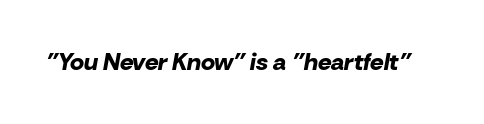
{"italic": "yes", "lean": "right", "slant_degrees": 10, "bold": "yes", "underline": "no", "letter_spacing": "normal", "letter_spacing_em": 0.0, "glyph_px": 24}
